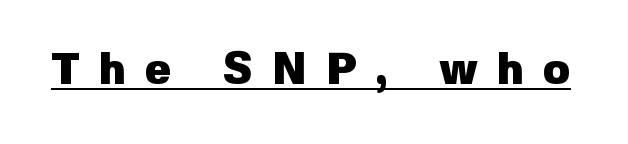
The image shows 44 px heavy sans-serif type, upright; set unusually wide letter spacing (+0.44 em), underlined; low stroke contrast and a medium x-height.
